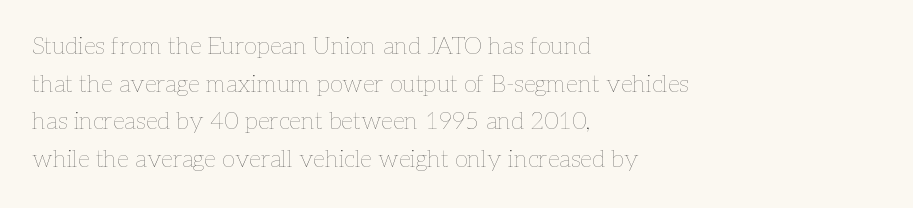
Q: Is the text bold? A: No.
Q: Is the text italic (slanted)? A: No, it is upright.
Q: Is the text underlined? A: No.
Q: How is the paragraph aligned? A: Left-aligned.
Q: Is the spacing between letters normal or unusually wide? A: Normal.
Q: Is the spacing between lines tight, normal or loose? A: Normal.
